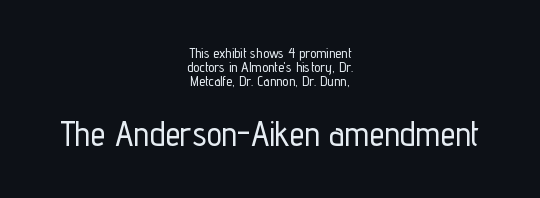
{"serif": "no", "italic": "no", "width": "condensed", "stroke_contrast": "low", "x_height": "medium", "monospaced": "no", "underline": "no", "align": "center", "line_spacing": "tight", "line_spacing_ratio": 0.99, "letter_spacing": "normal", "letter_spacing_em": 0.0, "larger_block": "second", "size_ratio": 2.43, "glyph_px": 34}
